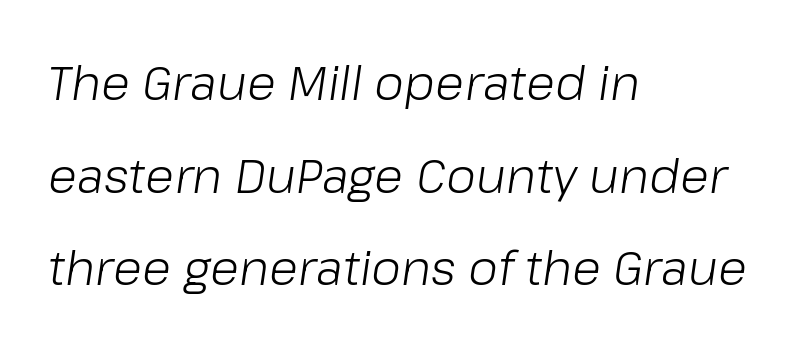
{"italic": "yes", "lean": "right", "slant_degrees": 8, "bold": "no", "weight": "light", "width": "normal", "stroke_contrast": "low", "x_height": "medium", "monospaced": "no", "underline": "no", "align": "left", "line_spacing": "loose", "line_spacing_ratio": 1.93, "letter_spacing": "normal", "letter_spacing_em": 0.0, "glyph_px": 48}
